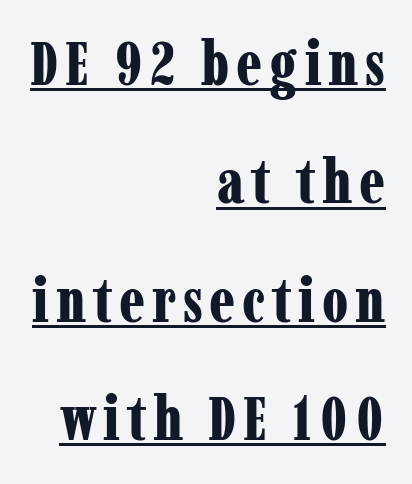
The image shows 61 px bold, condensed serif type, upright; set right-aligned, loose line spacing (1.94x), underlined; low stroke contrast and a medium x-height.
